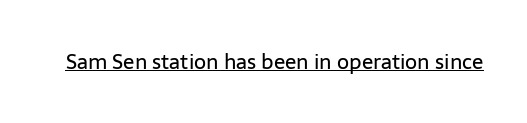
The image shows 21 px text type, upright; set normal letter spacing, underlined.
